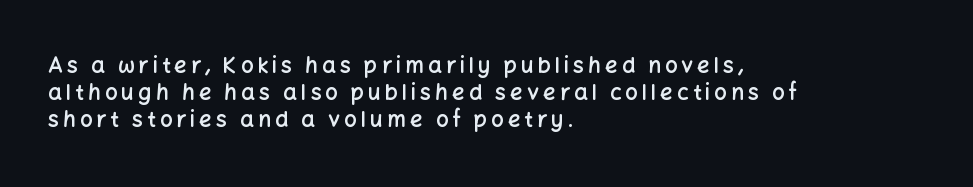
The image shows 22 px text type, upright; set left-aligned, line spacing 1.22x, not underlined.
